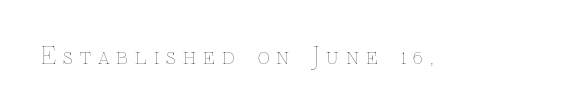
The image shows 23 px text type, upright; set unusually wide letter spacing (+0.31 em), not underlined.
